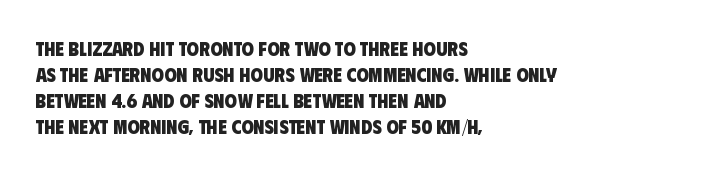
Q: Is the text bold? A: Yes.
Q: Is the text underlined? A: No.
Q: How is the paragraph aligned? A: Left-aligned.
Q: Is the spacing between letters normal or unusually wide? A: Normal.
Q: Is the spacing between lines tight, normal or loose? A: Normal.
